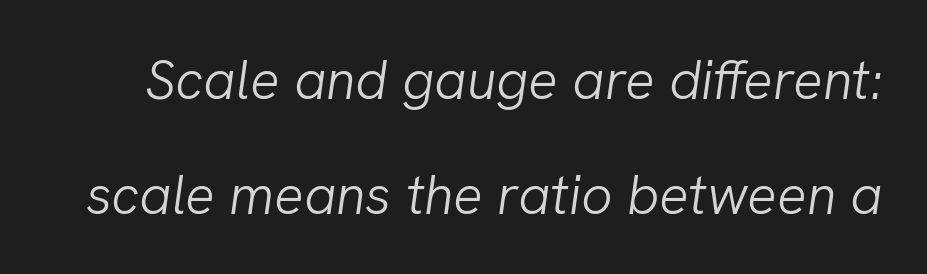
{"italic": "yes", "lean": "right", "slant_degrees": 8, "bold": "no", "weight": "light", "width": "normal", "stroke_contrast": "low", "x_height": "medium", "monospaced": "no", "underline": "no", "line_spacing": "loose", "line_spacing_ratio": 2.1, "letter_spacing": "normal", "letter_spacing_em": 0.0, "glyph_px": 55}
